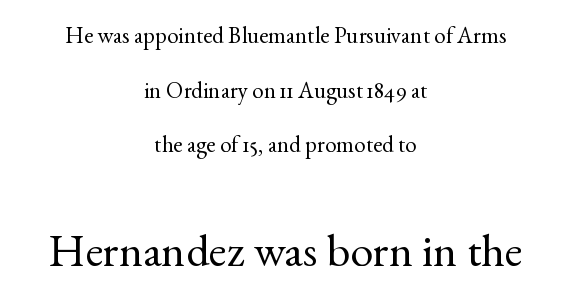
{"serif": "yes", "italic": "no", "bold": "no", "weight": "regular", "width": "normal", "x_height": "small", "monospaced": "no", "underline": "no", "align": "center", "line_spacing": "loose", "line_spacing_ratio": 2.37, "letter_spacing": "normal", "letter_spacing_em": 0.0, "larger_block": "second", "size_ratio": 2.0, "glyph_px": 46}
